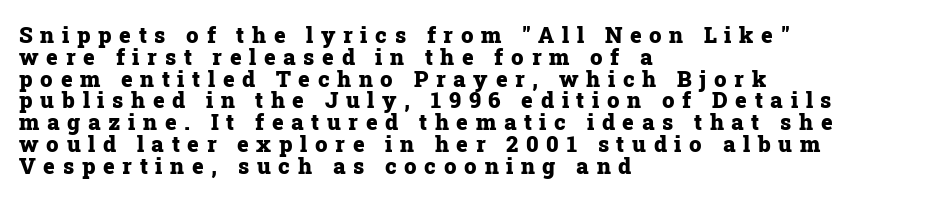
{"italic": "no", "bold": "yes", "underline": "no", "align": "left", "line_spacing": "tight", "line_spacing_ratio": 0.99, "letter_spacing": "wide", "letter_spacing_em": 0.35, "glyph_px": 22}
